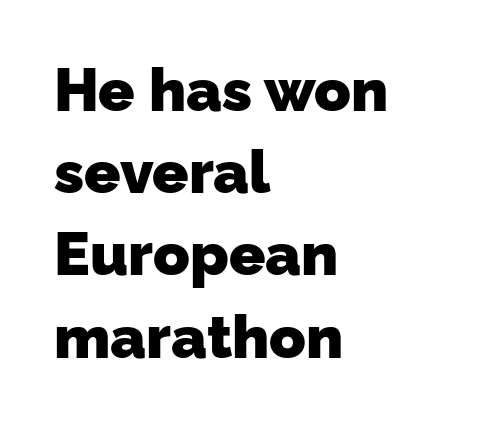
{"serif": "no", "bold": "yes", "weight": "heavy", "width": "normal", "stroke_contrast": "low", "x_height": "medium", "monospaced": "no", "underline": "no", "align": "left", "line_spacing": "normal", "line_spacing_ratio": 1.37, "letter_spacing": "normal", "letter_spacing_em": 0.0, "glyph_px": 60}
